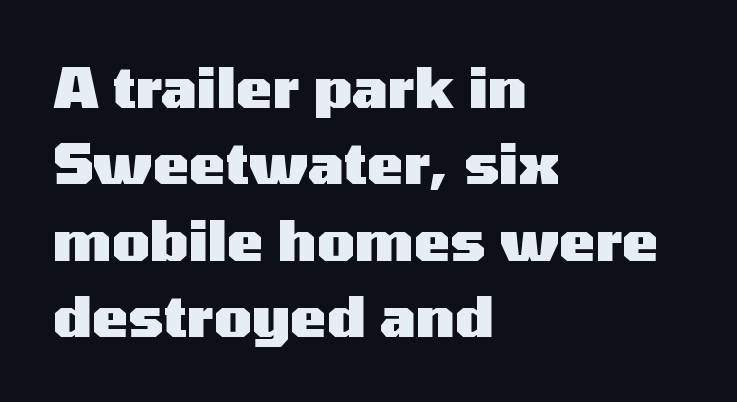
Q: Is the text bold? A: Yes.
Q: Is the text italic (slanted)? A: No, it is upright.
Q: Is the typeface a serif or a sans-serif typeface? A: Sans-serif.
Q: Is the text underlined? A: No.
Q: How is the paragraph aligned? A: Left-aligned.
Q: Is the spacing between letters normal or unusually wide? A: Normal.
Q: Is the spacing between lines tight, normal or loose? A: Normal.
Q: Width (condensed, normal, or wide)? A: Wide.
Q: Stroke contrast? A: Medium.
Q: x-height? A: Medium.
Q: Monospaced? A: No.
